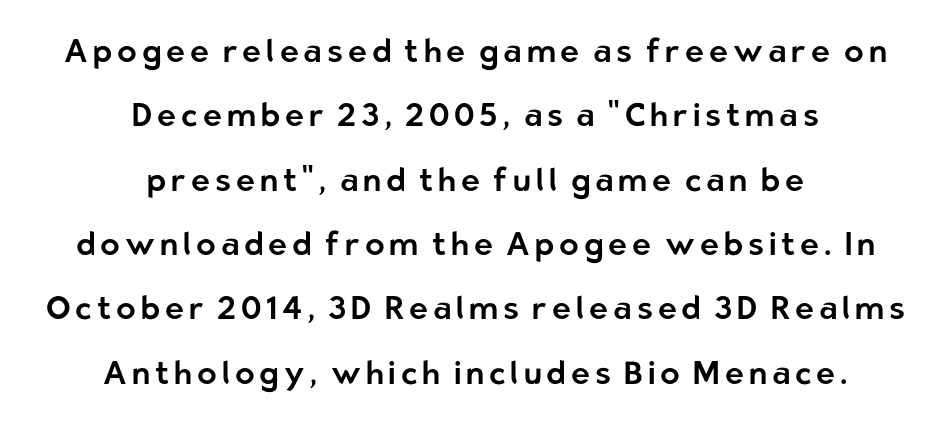
The image shows 32 px sans-serif type, upright; set centered, loose line spacing (2.01x), not underlined; low stroke contrast and a medium x-height.
